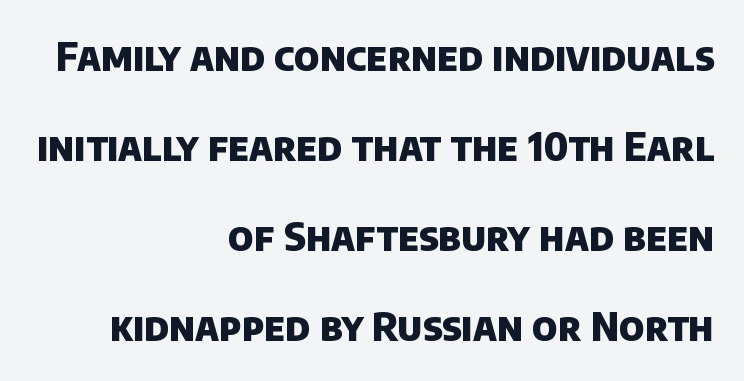
The image shows 39 px heavy sans-serif type; set right-aligned, loose line spacing (2.31x), normal letter spacing, not underlined; low stroke contrast and a large x-height.
